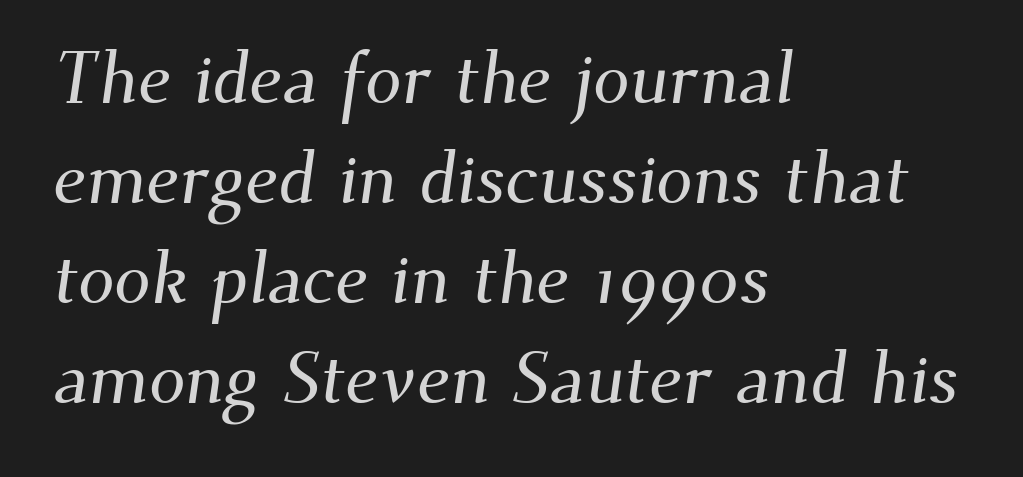
The image shows 73 px serif type; set left-aligned, normal line spacing (1.37x), normal letter spacing, not underlined; medium stroke contrast and a small x-height.
